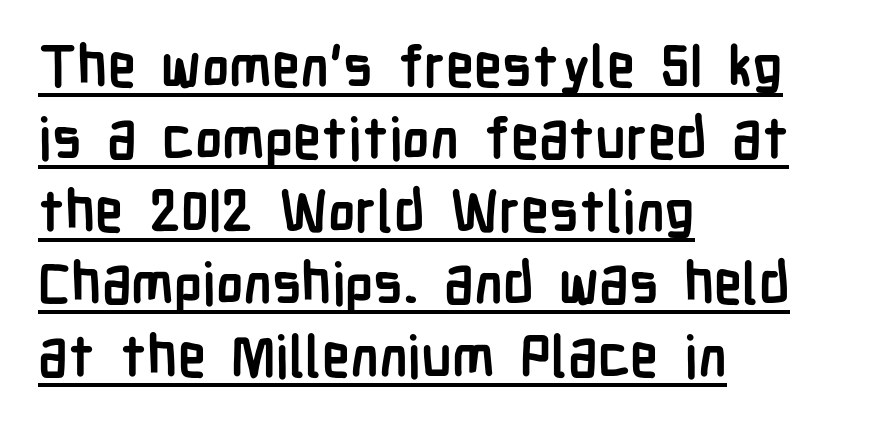
{"serif": "no", "italic": "no", "bold": "yes", "weight": "semibold", "width": "condensed", "stroke_contrast": "low", "x_height": "medium", "monospaced": "no", "underline": "yes", "align": "left", "line_spacing": "normal", "line_spacing_ratio": 1.27, "letter_spacing": "normal", "letter_spacing_em": 0.0, "glyph_px": 57}
